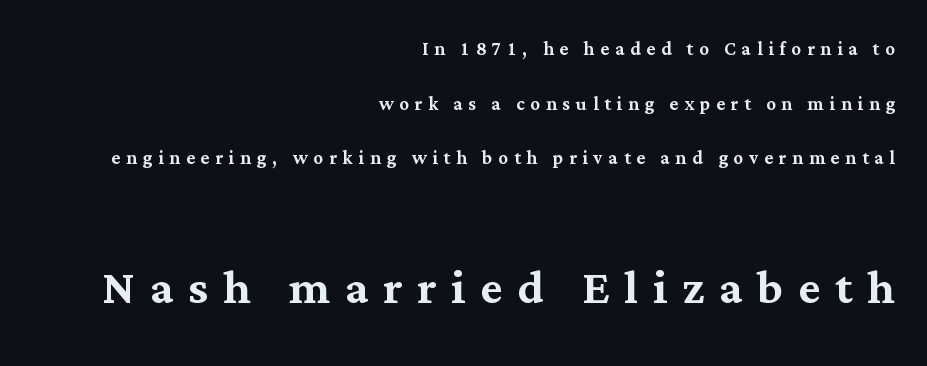
{"serif": "yes", "italic": "no", "width": "normal", "stroke_contrast": "medium", "x_height": "medium", "monospaced": "no", "underline": "no", "align": "right", "line_spacing": "loose", "line_spacing_ratio": 2.28, "letter_spacing": "wide", "letter_spacing_em": 0.24, "larger_block": "second", "size_ratio": 2.54, "glyph_px": 61}
